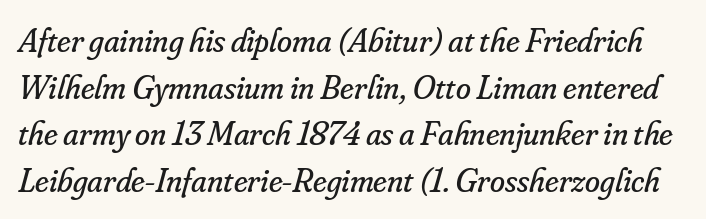
The image shows 34 px regular-weight serif type, italic (leaning right); set normal line spacing (1.37x), normal letter spacing, not underlined; low stroke contrast and a small x-height.
